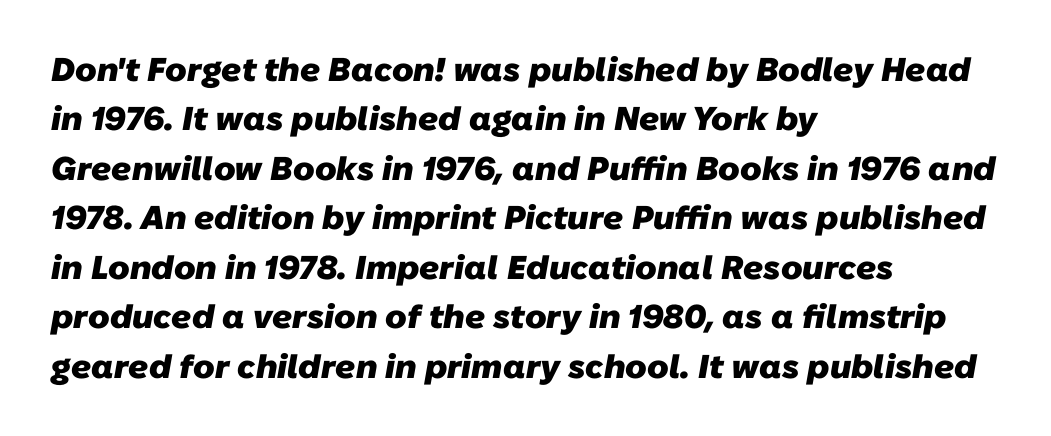
The image shows 33 px heavy sans-serif type; set left-aligned, normal line spacing (1.5x), normal letter spacing, not underlined; low stroke contrast and a medium x-height.
